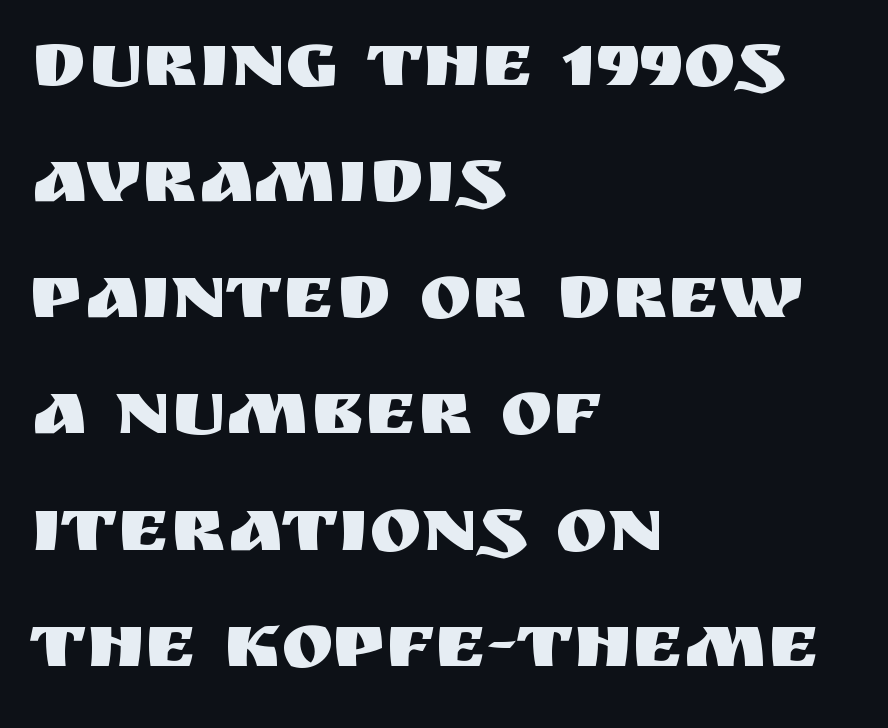
The image shows 79 px sans-serif type, upright; set left-aligned, normal line spacing (1.47x), normal letter spacing, not underlined; medium stroke contrast and a large x-height.
